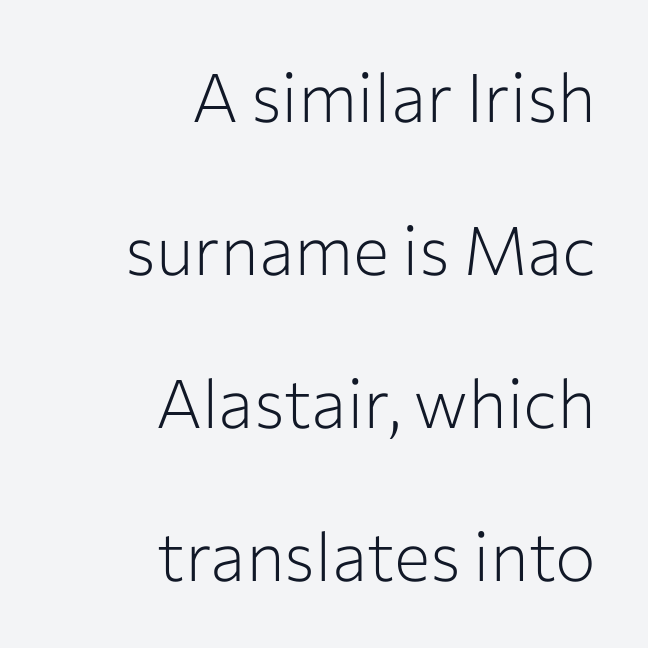
The image shows 68 px light sans-serif type, upright; set right-aligned, loose line spacing (2.25x), normal letter spacing, not underlined; low stroke contrast and a medium x-height.
